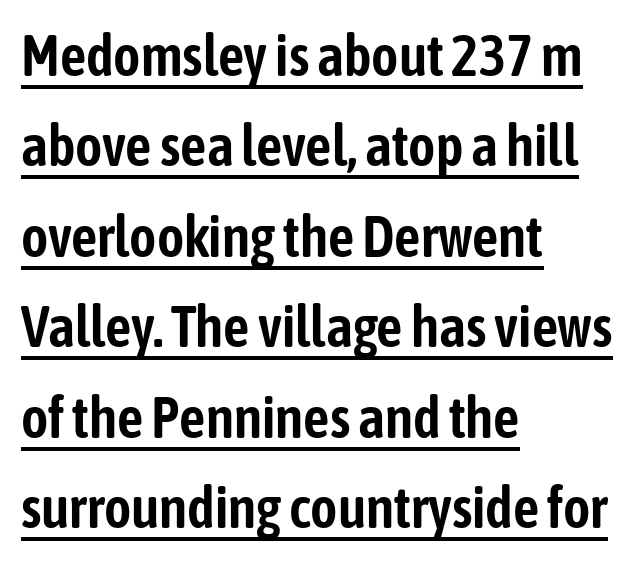
Q: Is the text italic (slanted)? A: No, it is upright.
Q: Is the typeface a serif or a sans-serif typeface? A: Sans-serif.
Q: Is the text underlined? A: Yes.
Q: How is the paragraph aligned? A: Left-aligned.
Q: Is the spacing between letters normal or unusually wide? A: Normal.
Q: Is the spacing between lines tight, normal or loose? A: Normal.
Q: Width (condensed, normal, or wide)? A: Condensed.
Q: Stroke contrast? A: Low.
Q: x-height? A: Medium.
Q: Monospaced? A: No.
